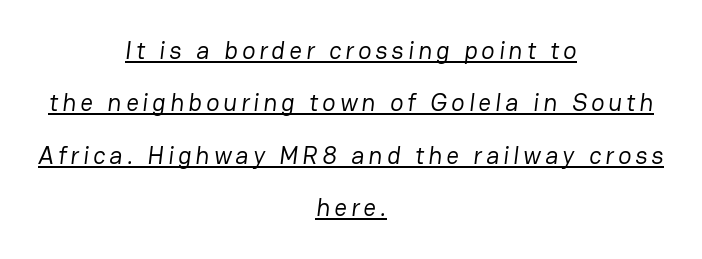
{"bold": "no", "underline": "yes", "align": "center", "line_spacing": "loose", "line_spacing_ratio": 2.1, "glyph_px": 25}
